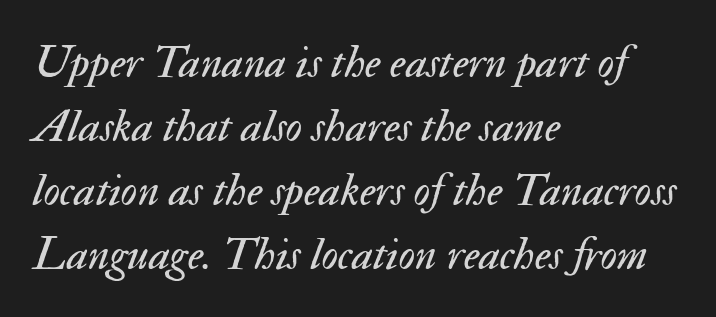
The image shows 46 px regular-weight type, italic (leaning right); set left-aligned, normal line spacing (1.39x), normal letter spacing, not underlined; medium stroke contrast and a small x-height.
